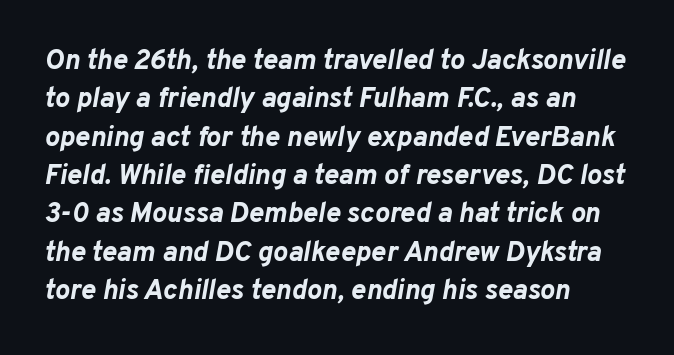
The image shows 28 px bold type, italic (leaning right); set left-aligned, normal line spacing (1.37x), normal letter spacing, not underlined; low stroke contrast and a medium x-height.
